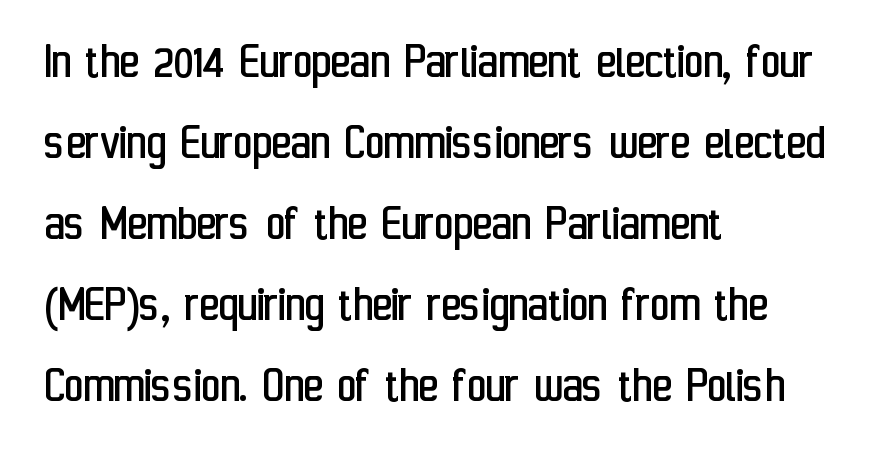
Q: Is the text bold? A: No.
Q: Is the text italic (slanted)? A: No, it is upright.
Q: Is the typeface a serif or a sans-serif typeface? A: Sans-serif.
Q: Is the text underlined? A: No.
Q: How is the paragraph aligned? A: Left-aligned.
Q: Is the spacing between letters normal or unusually wide? A: Normal.
Q: Is the spacing between lines tight, normal or loose? A: Normal.
Q: Width (condensed, normal, or wide)? A: Condensed.
Q: Stroke contrast? A: Low.
Q: x-height? A: Medium.
Q: Monospaced? A: No.
